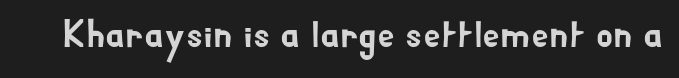
The image shows 39 px sans-serif type, upright; set normal letter spacing, not underlined; low stroke contrast and a small x-height.
